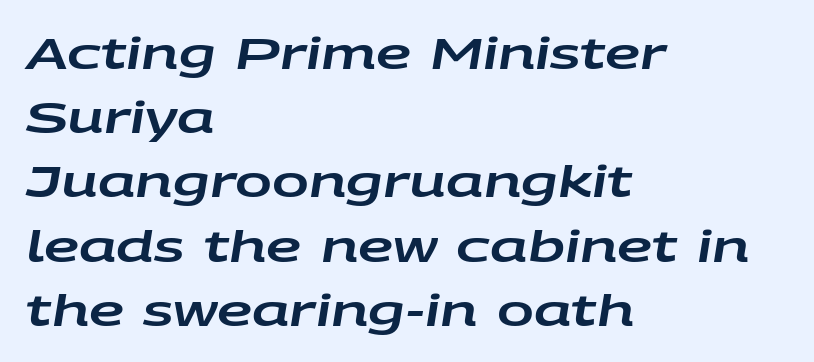
{"italic": "yes", "lean": "right", "slant_degrees": 9, "width": "wide", "stroke_contrast": "low", "x_height": "large", "monospaced": "no", "underline": "no", "align": "left", "line_spacing": "normal", "line_spacing_ratio": 1.46, "letter_spacing": "normal", "letter_spacing_em": 0.0, "glyph_px": 44}
